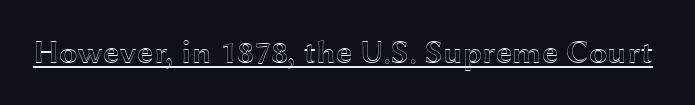
The image shows 33 px wide type, upright; set normal letter spacing, underlined; a medium x-height.
